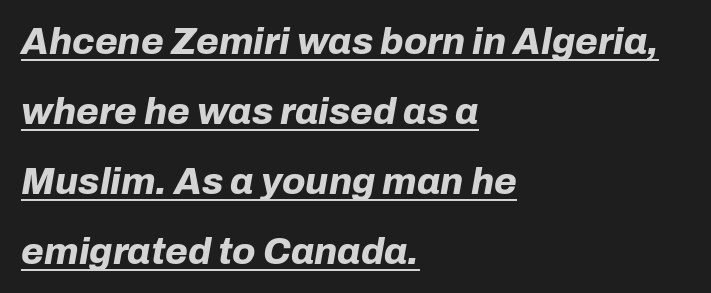
The image shows 37 px bold type, italic (leaning right); set left-aligned, line spacing 1.89x, normal letter spacing, underlined; low stroke contrast and a medium x-height.
